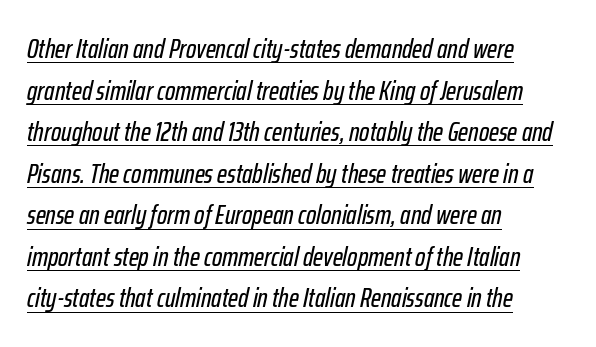
Q: Is the text italic (slanted)? A: Yes, it leans right by about 12 degrees.
Q: Is the text underlined? A: Yes.
Q: How is the paragraph aligned? A: Left-aligned.
Q: Is the spacing between letters normal or unusually wide? A: Normal.
Q: Is the spacing between lines tight, normal or loose? A: Normal.
